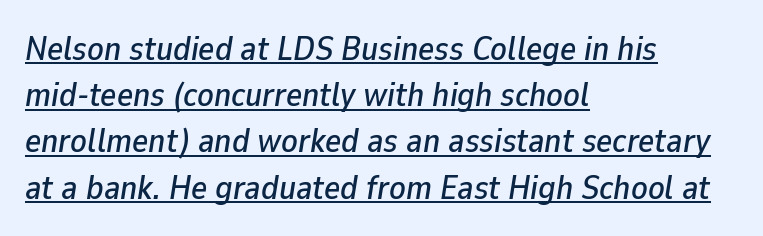
Q: Is the text italic (slanted)? A: Yes, it leans right by about 9 degrees.
Q: Is the text underlined? A: Yes.
Q: How is the paragraph aligned? A: Left-aligned.
Q: Is the spacing between letters normal or unusually wide? A: Normal.
Q: Is the spacing between lines tight, normal or loose? A: Normal.
Q: Width (condensed, normal, or wide)? A: Normal.
Q: Stroke contrast? A: Low.
Q: x-height? A: Medium.
Q: Monospaced? A: No.
